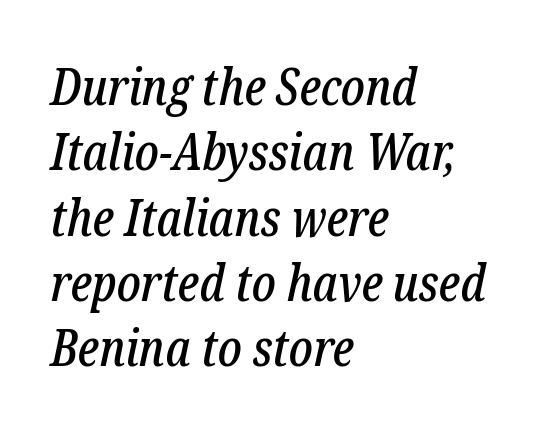
The image shows 51 px condensed serif type, italic (leaning right); set left-aligned, normal line spacing (1.28x), normal letter spacing, not underlined; low stroke contrast and a medium x-height.
